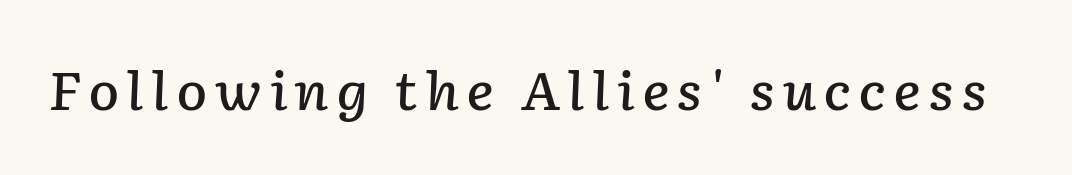
{"italic": "yes", "lean": "right", "slant_degrees": 2, "bold": "semi", "weight": "semibold", "width": "normal", "stroke_contrast": "low", "x_height": "medium", "monospaced": "no", "underline": "no", "glyph_px": 52}
